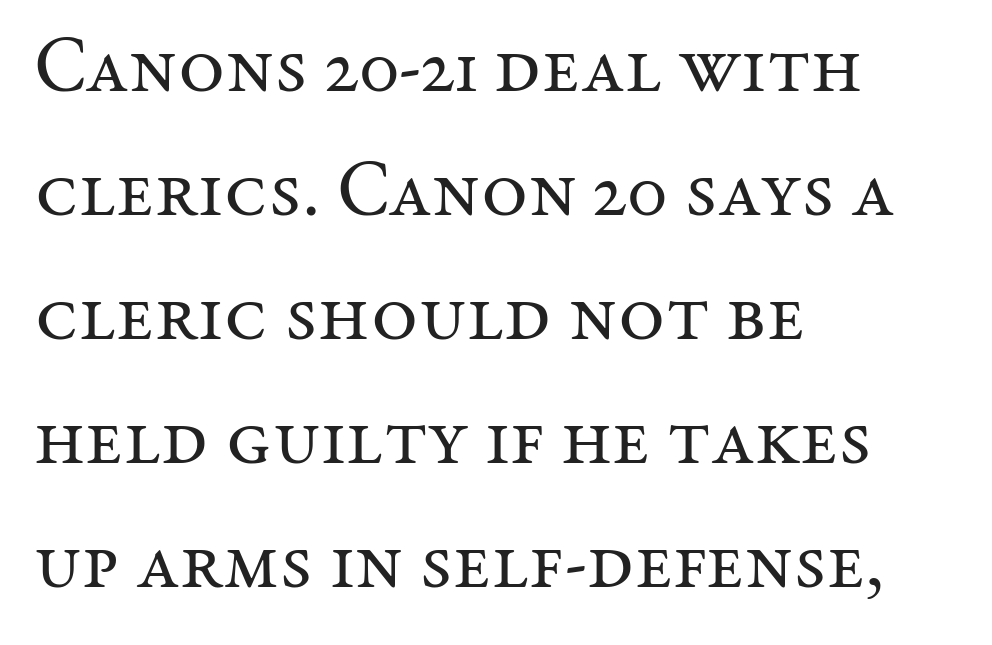
Q: Is the text bold? A: No.
Q: Is the text italic (slanted)? A: No, it is upright.
Q: Is the typeface a serif or a sans-serif typeface? A: Serif.
Q: Is the text underlined? A: No.
Q: How is the paragraph aligned? A: Left-aligned.
Q: Is the spacing between letters normal or unusually wide? A: Normal.
Q: Is the spacing between lines tight, normal or loose? A: Normal.
Q: Width (condensed, normal, or wide)? A: Normal.
Q: Stroke contrast? A: Medium.
Q: x-height? A: Medium.
Q: Monospaced? A: No.
